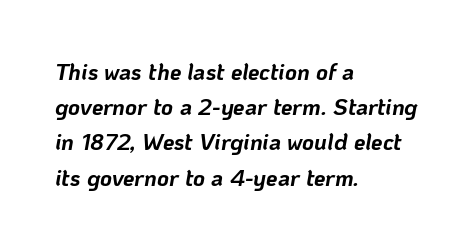
{"italic": "yes", "lean": "right", "slant_degrees": 10, "bold": "yes", "underline": "no", "align": "left", "line_spacing": "normal", "line_spacing_ratio": 1.53, "letter_spacing": "normal", "letter_spacing_em": 0.0, "glyph_px": 23}
